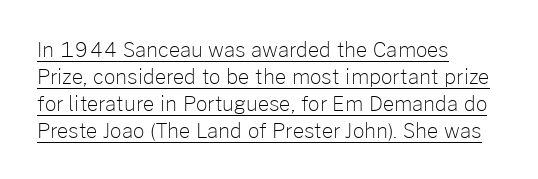
{"italic": "no", "bold": "no", "underline": "yes", "align": "left", "line_spacing": "normal", "line_spacing_ratio": 1.35, "letter_spacing": "normal", "letter_spacing_em": 0.0, "glyph_px": 20}
